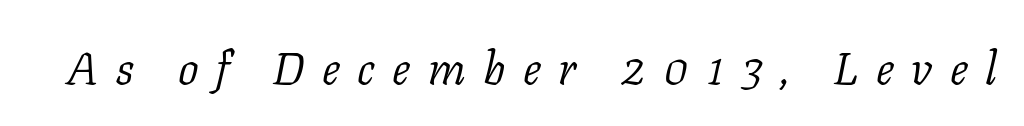
Font category for this specimen: serif. The whole block is typeset with a tilt. Heft: none added — not bold. You could not count columns in this text — the font is proportionally spaced.
